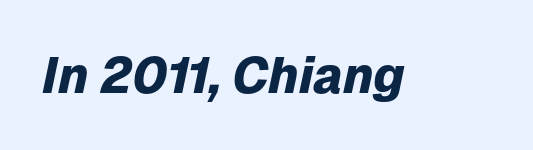
Q: Is the text bold? A: Yes.
Q: Is the text italic (slanted)? A: Yes, it leans right by about 12 degrees.
Q: Is the text underlined? A: No.
Q: Is the spacing between letters normal or unusually wide? A: Normal.
Q: Width (condensed, normal, or wide)? A: Normal.
Q: Stroke contrast? A: Low.
Q: x-height? A: Medium.
Q: Monospaced? A: No.
